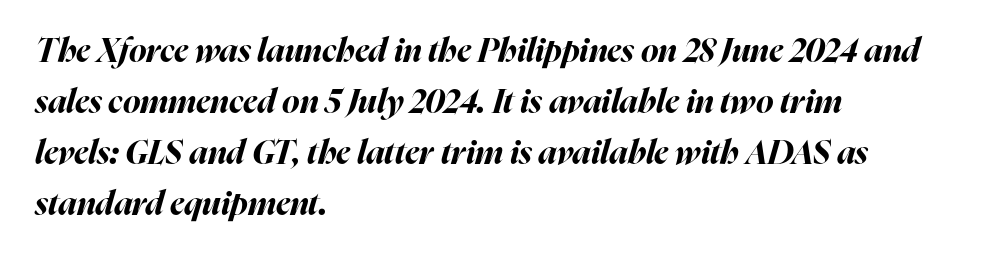
{"italic": "yes", "lean": "right", "slant_degrees": 16, "bold": "yes", "weight": "bold", "width": "normal", "stroke_contrast": "high", "x_height": "medium", "monospaced": "no", "underline": "no", "align": "left", "line_spacing": "normal", "line_spacing_ratio": 1.55, "letter_spacing": "normal", "letter_spacing_em": 0.0, "glyph_px": 33}
